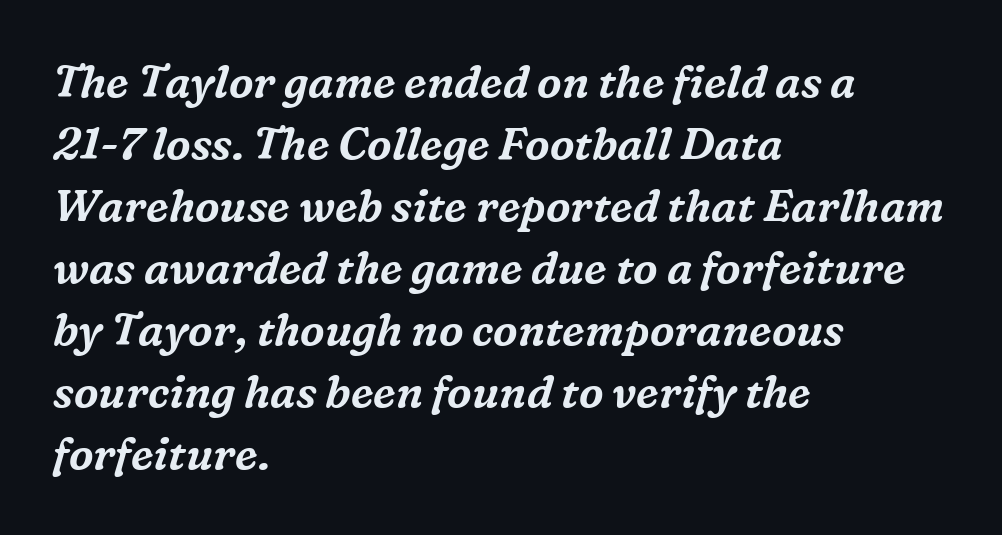
The image shows 44 px serif type, italic (leaning right); set left-aligned, normal line spacing (1.41x), normal letter spacing, not underlined; medium stroke contrast and a medium x-height.
